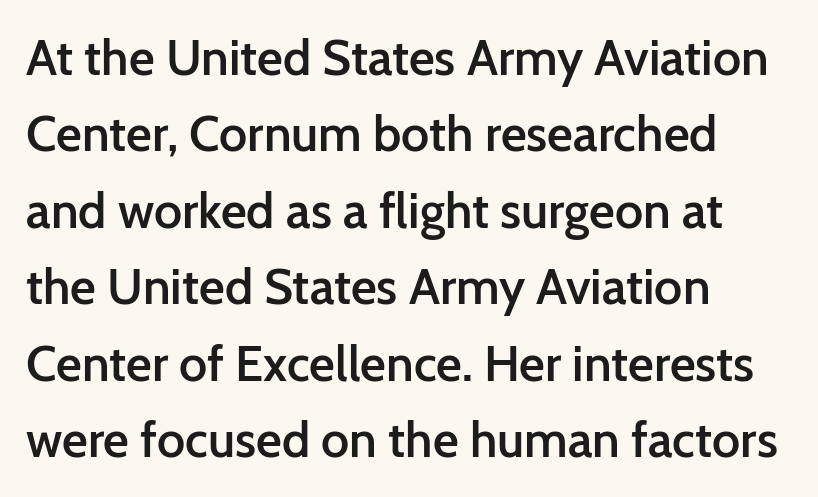
Looks like regular typesetting: each glyph gets only the width it needs. Lines of text with bare space underneath. Between one letter and the next there's only the usual sliver of space. No italicization has been applied; the sample stays upright. The rows are spaced the way most documents space them.
